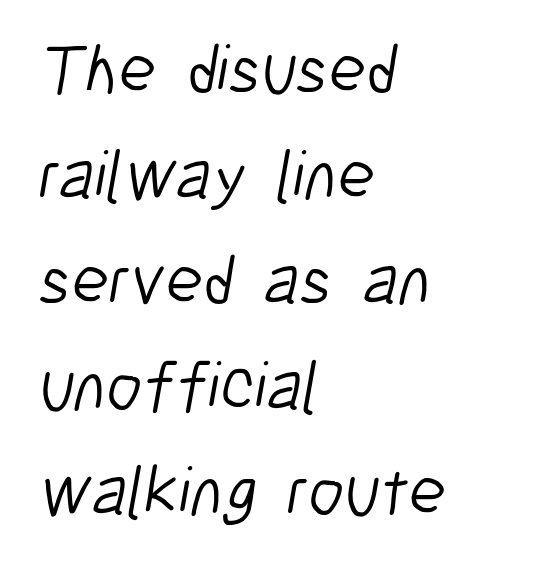
The image shows 69 px light, condensed sans-serif type; set left-aligned, normal line spacing (1.53x), normal letter spacing, not underlined; low stroke contrast and a medium x-height.
